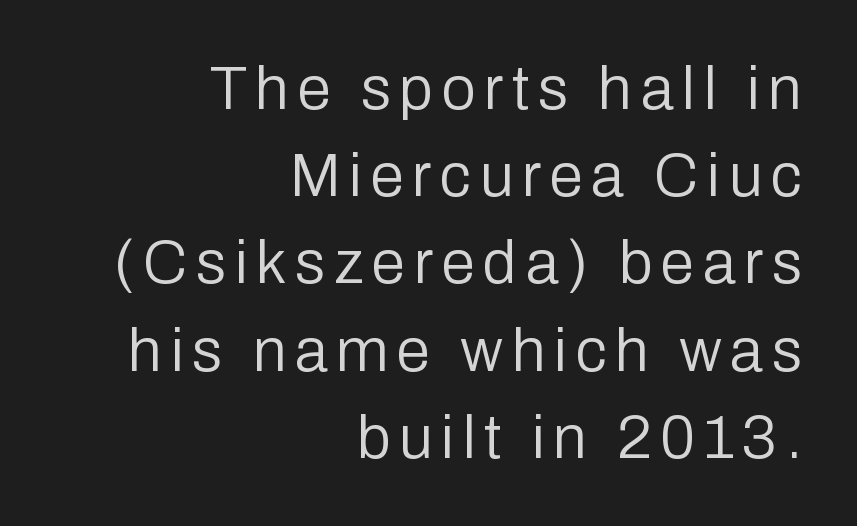
The image shows 61 px regular-weight sans-serif type, upright; set right-aligned, normal line spacing (1.43x), not underlined; low stroke contrast and a medium x-height.
